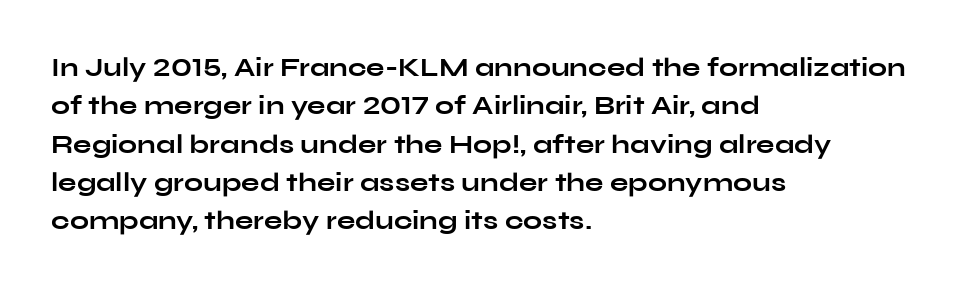
{"italic": "no", "bold": "yes", "underline": "no", "align": "left", "line_spacing": "normal", "line_spacing_ratio": 1.42, "letter_spacing": "normal", "letter_spacing_em": 0.0, "glyph_px": 27}
